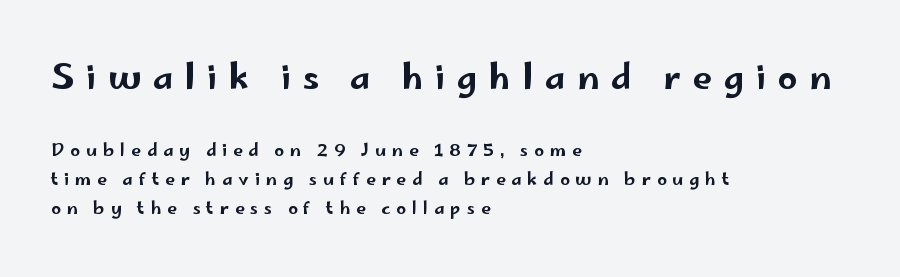
Every stem runs plumb, perpendicular to the baseline. Decoration check: the copy has no underline. The rendering shrinks the type as you move from the upper chunk to the lower. Look at the tracking — it's clearly loosened, letters drifting apart.
